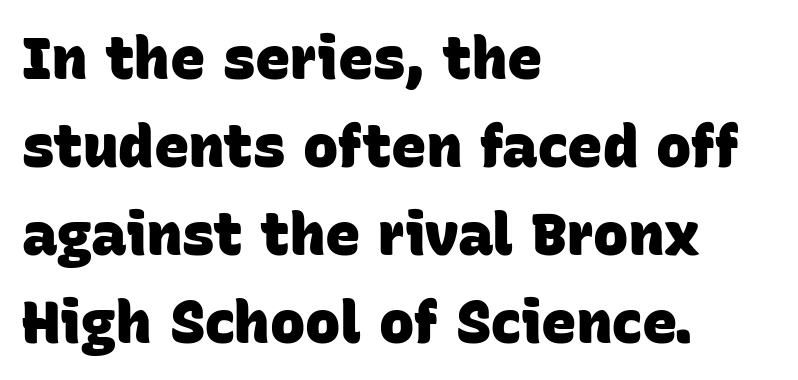
Heavy, bold letterforms. Only glyphs here, with clear space below each row. Looks like regular typesetting: each glyph gets only the width it needs. In terms of leading, this rendering sits right in the middle. All the whitespace from short lines collects on the right. Each letter's strokes conclude bluntly, with no projecting serifs.
